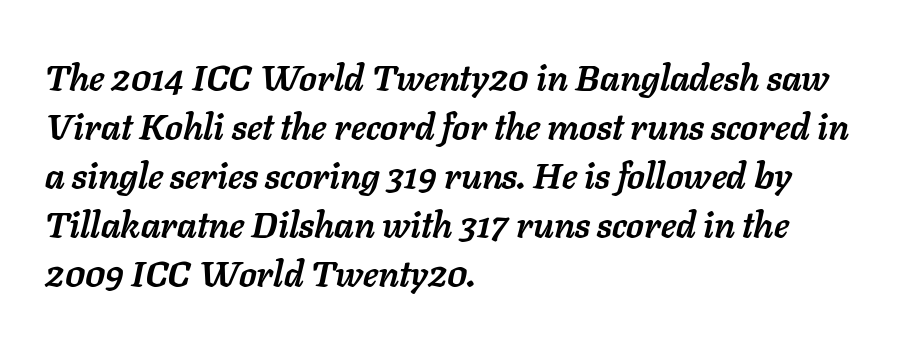
Q: Is the text bold? A: Yes.
Q: Is the text italic (slanted)? A: Yes, it leans right by about 11 degrees.
Q: Is the text underlined? A: No.
Q: How is the paragraph aligned? A: Left-aligned.
Q: Is the spacing between letters normal or unusually wide? A: Normal.
Q: Is the spacing between lines tight, normal or loose? A: Normal.
Q: Width (condensed, normal, or wide)? A: Normal.
Q: Stroke contrast? A: Low.
Q: x-height? A: Medium.
Q: Monospaced? A: No.
